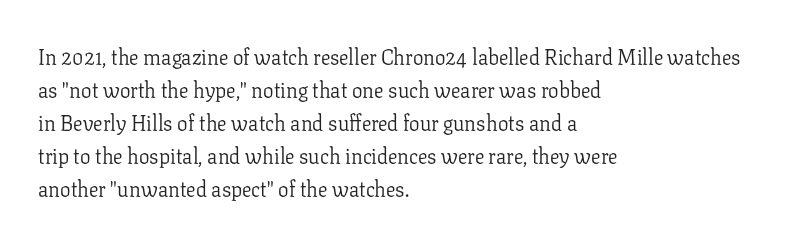
No italicization has been applied; the sample stays upright. This rendering features lettering with no underline. Summary of weight: not heavy and not bold. The typesetter chose a ragged-right arrangement here. The vertical gap from one line to the next is medium.
